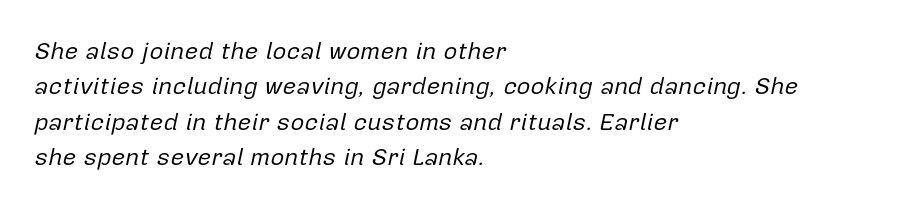
Q: Is the text bold? A: No.
Q: Is the text italic (slanted)? A: Yes, it leans right by about 12 degrees.
Q: Is the text underlined? A: No.
Q: How is the paragraph aligned? A: Left-aligned.
Q: Is the spacing between letters normal or unusually wide? A: Normal.
Q: Is the spacing between lines tight, normal or loose? A: Normal.
